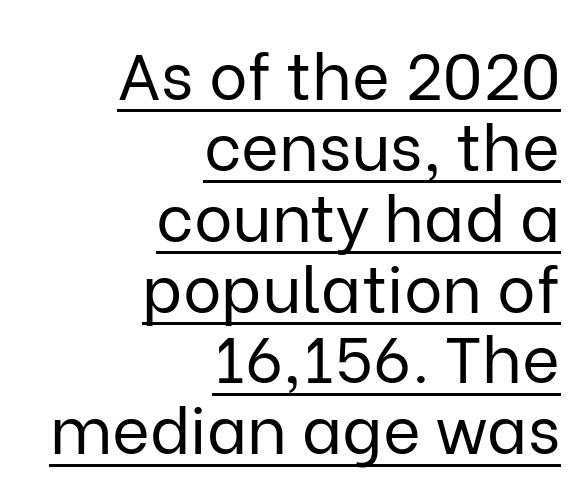
{"serif": "no", "italic": "no", "bold": "no", "weight": "regular", "width": "normal", "stroke_contrast": "low", "x_height": "medium", "monospaced": "no", "underline": "yes", "align": "right", "line_spacing": "tight", "line_spacing_ratio": 1.09, "letter_spacing": "normal", "letter_spacing_em": 0.0, "glyph_px": 65}
